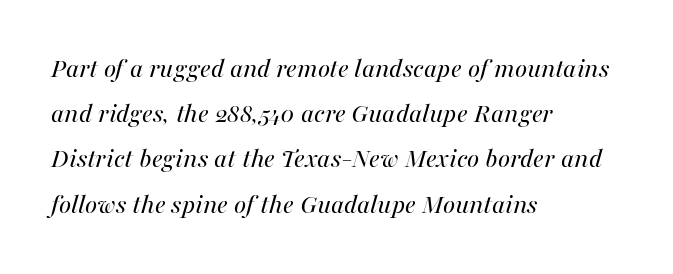
{"italic": "yes", "lean": "right", "slant_degrees": 16, "bold": "no", "weight": "regular", "width": "normal", "stroke_contrast": "medium", "x_height": "medium", "monospaced": "no", "underline": "no", "align": "left", "line_spacing": "normal", "line_spacing_ratio": 1.56, "letter_spacing": "normal", "letter_spacing_em": 0.0, "glyph_px": 29}
